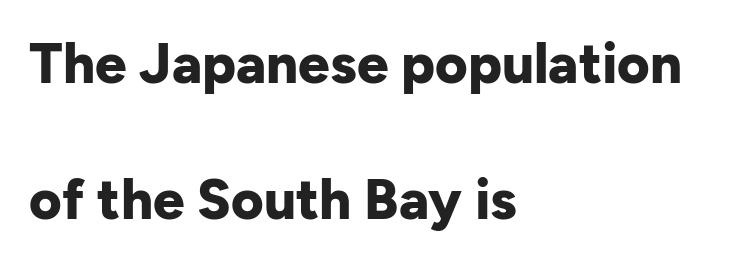
Q: Is the text bold? A: Yes.
Q: Is the text italic (slanted)? A: No, it is upright.
Q: Is the typeface a serif or a sans-serif typeface? A: Sans-serif.
Q: Is the text underlined? A: No.
Q: How is the paragraph aligned? A: Left-aligned.
Q: Is the spacing between letters normal or unusually wide? A: Normal.
Q: Is the spacing between lines tight, normal or loose? A: Loose.
Q: Width (condensed, normal, or wide)? A: Normal.
Q: Stroke contrast? A: Low.
Q: x-height? A: Medium.
Q: Monospaced? A: No.
